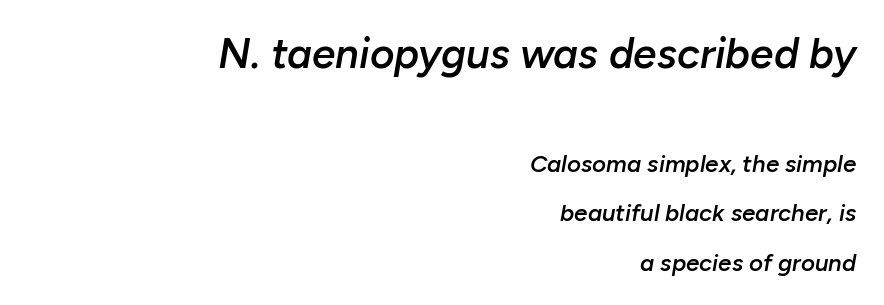
{"italic": "yes", "lean": "right", "slant_degrees": 10, "bold": "semi", "weight": "semibold", "width": "normal", "stroke_contrast": "low", "x_height": "medium", "monospaced": "no", "underline": "no", "align": "right", "line_spacing": "loose", "line_spacing_ratio": 2.07, "letter_spacing": "normal", "letter_spacing_em": 0.0, "larger_block": "first", "size_ratio": 1.75, "glyph_px": 42}
